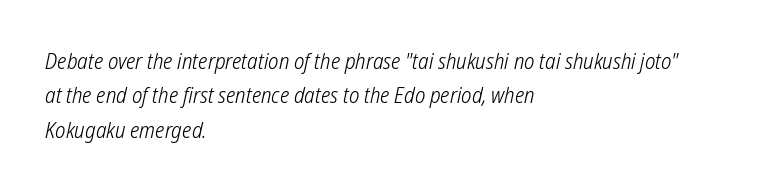
The image shows 22 px text type; set left-aligned, normal line spacing (1.56x), normal letter spacing, not underlined.
